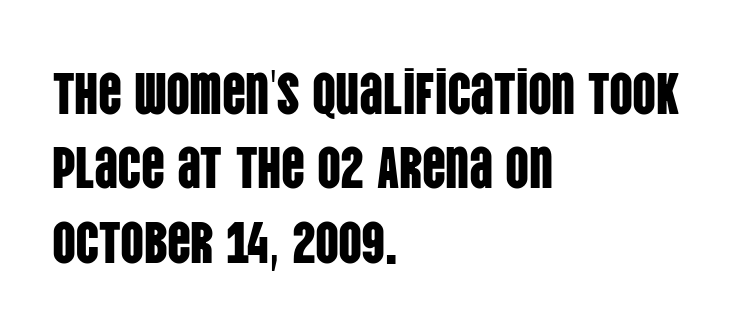
{"serif": "no", "italic": "no", "width": "condensed", "stroke_contrast": "low", "x_height": "large", "monospaced": "no", "underline": "no", "align": "left", "line_spacing": "normal", "line_spacing_ratio": 1.26, "letter_spacing": "normal", "letter_spacing_em": 0.0, "glyph_px": 59}
